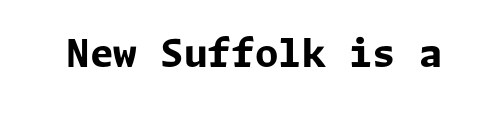
Strokes here are thick enough to call this a true bold. Examine the stroke ends and you'll find no serifs. Glyph-to-glyph distance matches everyday printed text. The letters stand upright; this is a roman face. Words float on clear page, feet unadorned.
